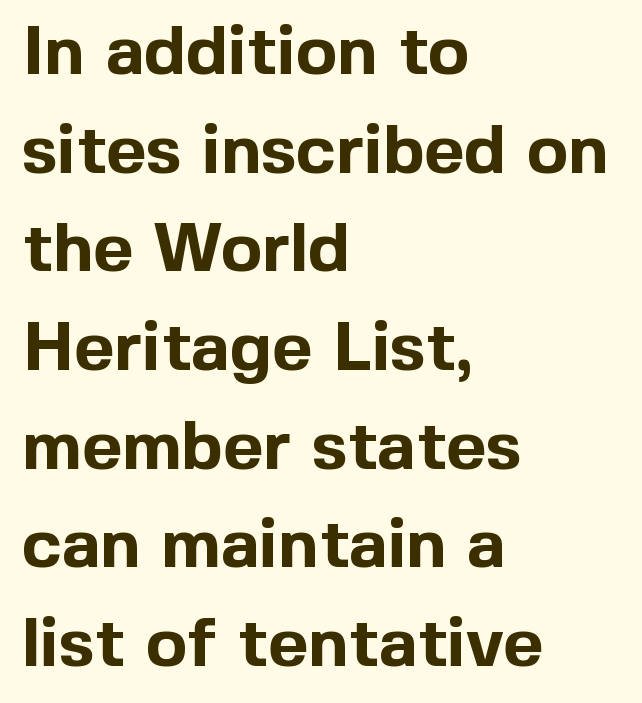
The image shows 69 px bold sans-serif type, upright; set left-aligned, normal line spacing (1.43x), normal letter spacing, not underlined; a medium x-height.
